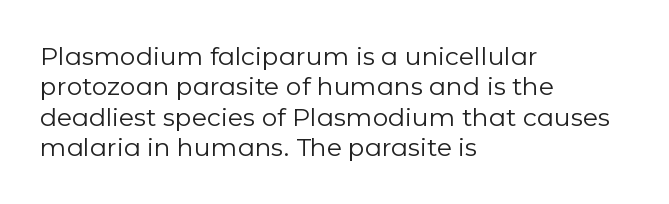
Q: Is the text bold? A: No.
Q: Is the text italic (slanted)? A: No, it is upright.
Q: Is the text underlined? A: No.
Q: How is the paragraph aligned? A: Left-aligned.
Q: Is the spacing between letters normal or unusually wide? A: Normal.
